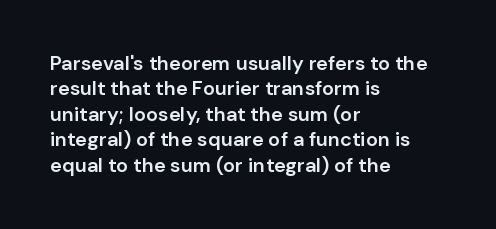
{"italic": "no", "bold": "semi", "underline": "no", "align": "left", "line_spacing": "normal", "line_spacing_ratio": 1.27, "letter_spacing": "normal", "letter_spacing_em": 0.0, "glyph_px": 20}
